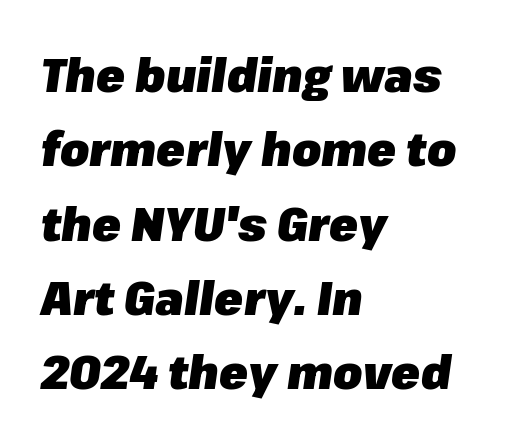
The characters look thick and weighty, a clear bold. All the whitespace from short lines collects on the right. The line-height multiplier appears to be the usual default. Check the space under the baseline: it is left empty. Think of a printed novel: that variable character pitch is what you see here. A typesetter would mark this as italic.
